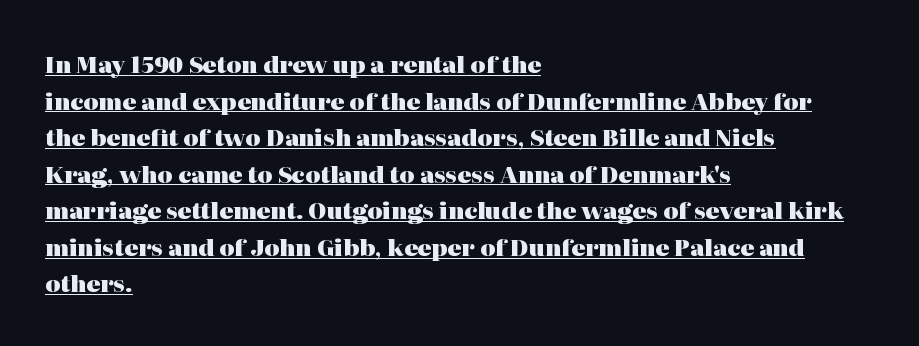
The image shows 23 px bold type, upright; set left-aligned, normal line spacing (1.59x), normal letter spacing, underlined.
